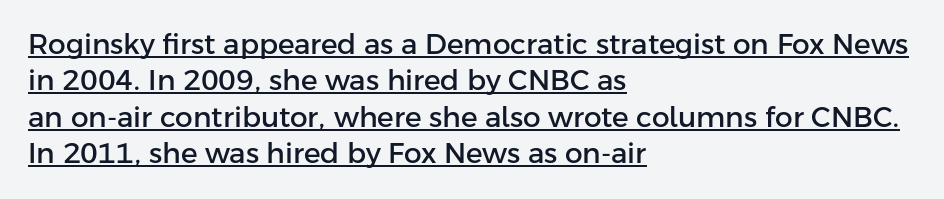
This sample uses an upright cut, with every glyph sitting square on the baseline. Is there much room between lines? A standard amount, neither cramped nor airy. Do the characters align in a grid? No, the font is proportional. Spacing between characters is what you'd get straight out of the box.
